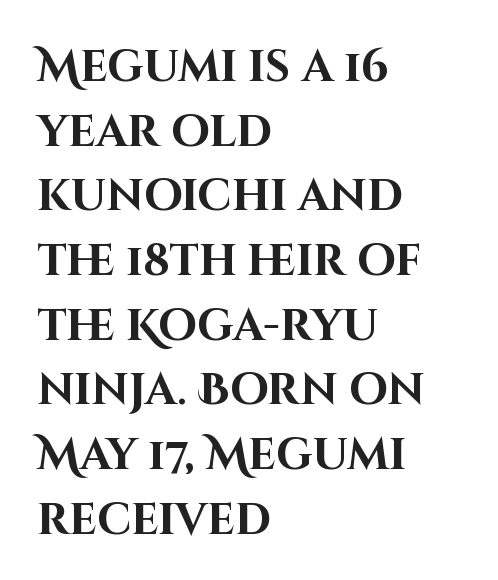
The image shows 44 px bold sans-serif type, upright; set left-aligned, normal line spacing (1.47x), normal letter spacing, not underlined; high stroke contrast and a large x-height.
